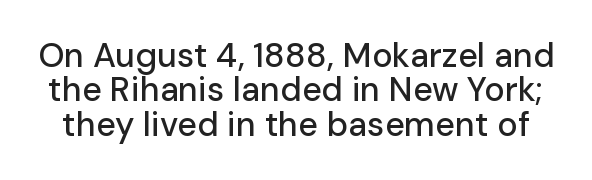
{"serif": "no", "italic": "no", "width": "normal", "stroke_contrast": "low", "x_height": "medium", "monospaced": "no", "underline": "no", "line_spacing": "tight", "line_spacing_ratio": 1.01, "letter_spacing": "normal", "letter_spacing_em": 0.0, "glyph_px": 34}
